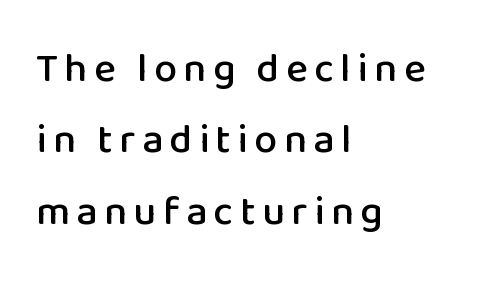
Nothing sits at the stroke ends, so this counts as sans-serif. The specimen omits any rule beneath the text block's lines. Each letter keeps its own natural width here, so spacing adapts to shape. Is there any slant? The stems are plumb. Every row of glyphs begins at an identical x-position on the left.
